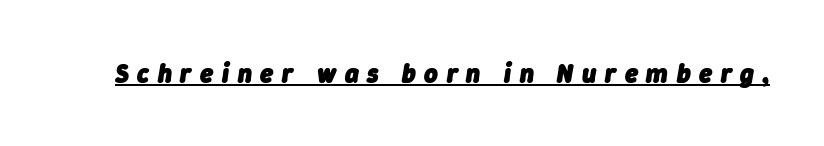
You can see a thin bar hugging the bottom of the glyphs. Characters follow at a spacing far wider than the type designer built in. The font is running at its bold setting. An italicized treatment has been applied to the whole sample.
